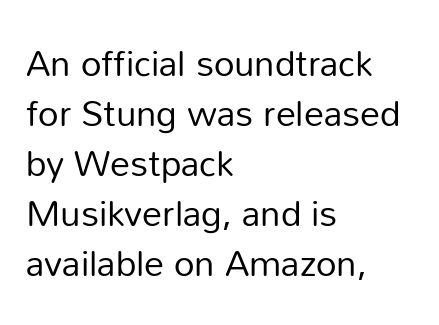
Q: Is the text bold? A: No.
Q: Is the text italic (slanted)? A: No, it is upright.
Q: Is the typeface a serif or a sans-serif typeface? A: Sans-serif.
Q: Is the text underlined? A: No.
Q: How is the paragraph aligned? A: Left-aligned.
Q: Is the spacing between letters normal or unusually wide? A: Normal.
Q: Is the spacing between lines tight, normal or loose? A: Normal.
Q: Width (condensed, normal, or wide)? A: Normal.
Q: Stroke contrast? A: Low.
Q: x-height? A: Medium.
Q: Monospaced? A: No.
